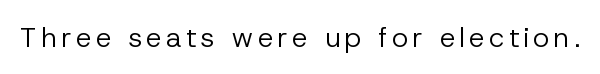
{"serif": "no", "italic": "no", "bold": "no", "weight": "regular", "width": "normal", "stroke_contrast": "low", "x_height": "medium", "monospaced": "no", "underline": "no", "glyph_px": 28}
